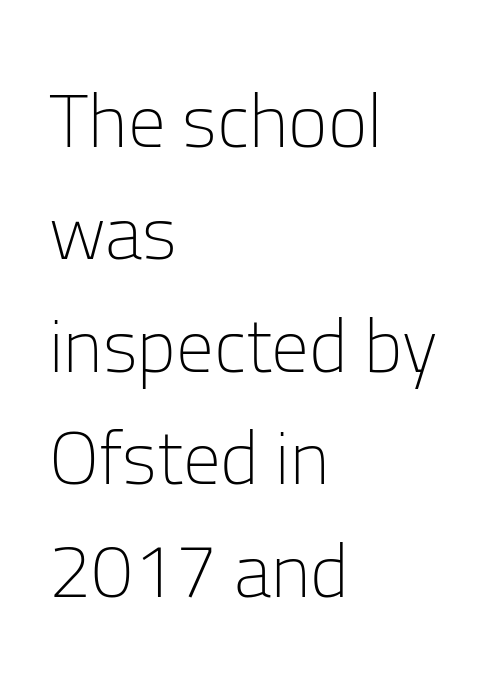
Characters follow at the spacing the type designer built in. This block has exactly the height ordinary leading produces. Nothing heavy about these letters — not bold at all. Proportional: the letters do not fall into vertical columns.
